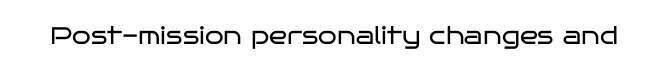
Only glyphs here, with clear space below each row. Notice how the stems are strictly vertical — no italics here. Between one letter and the next there's only the usual sliver of space. Is this a heavy cut? Hardly; it is regular or lighter.
